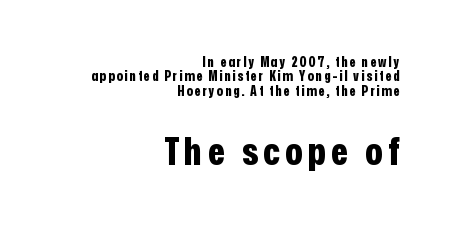
Q: Is the text bold? A: Yes.
Q: Is the text italic (slanted)? A: No, it is upright.
Q: Is the typeface a serif or a sans-serif typeface? A: Sans-serif.
Q: Is the text underlined? A: No.
Q: How is the paragraph aligned? A: Right-aligned.
Q: Is the spacing between lines tight, normal or loose? A: Tight.
Q: Which block of text is set in a larger size, the first (top) or the second (bottom)? A: The second (bottom) one.
Q: Width (condensed, normal, or wide)? A: Condensed.
Q: Stroke contrast? A: Low.
Q: x-height? A: Medium.
Q: Monospaced? A: No.
